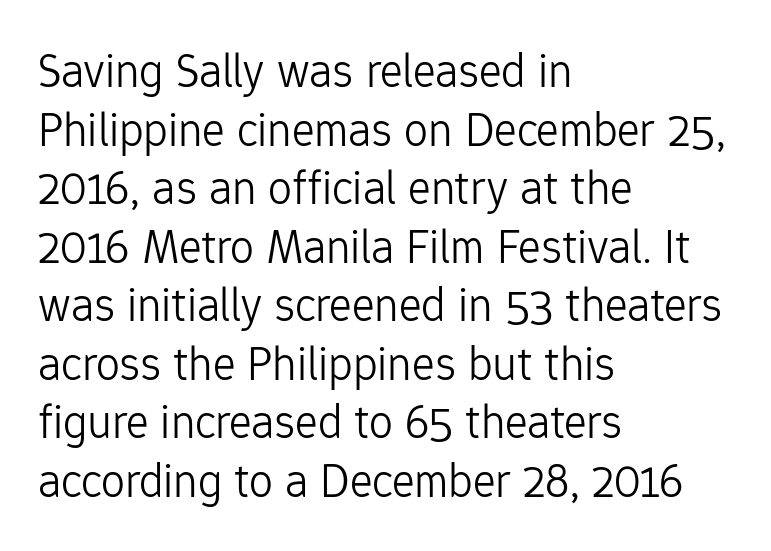
Short note: letters normally spaced. The passage shown is not bold in any degree. Looks like regular typesetting: each glyph gets only the width it needs. A typesetter would label this face a sans.
